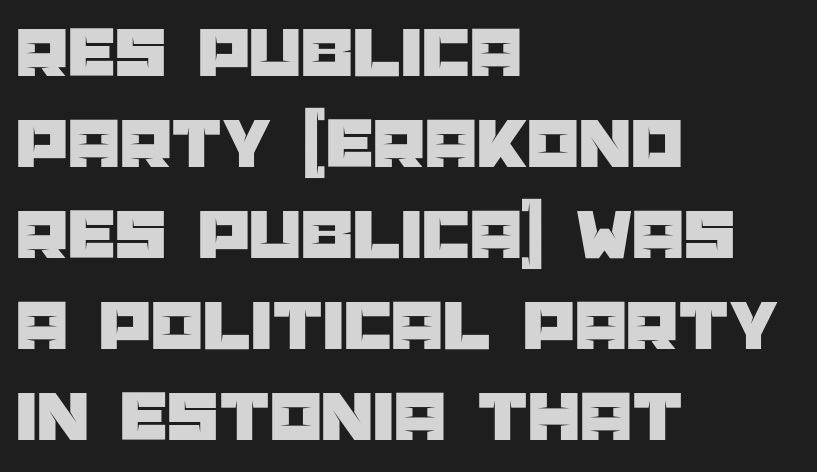
{"serif": "no", "italic": "no", "width": "normal", "stroke_contrast": "low", "x_height": "large", "monospaced": "no", "underline": "no", "align": "left", "line_spacing_ratio": 1.23, "letter_spacing": "normal", "letter_spacing_em": 0.0, "glyph_px": 74}
